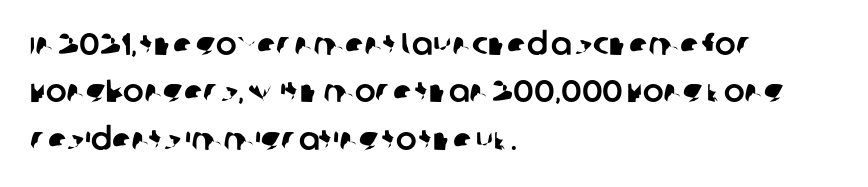
Casual observation: everything's shoved over to the left. The letterforms sit shoulder to shoulder at normal distance. Whoever set this chose a conventional vertical rhythm. The string is rendered with underlining switched off.
